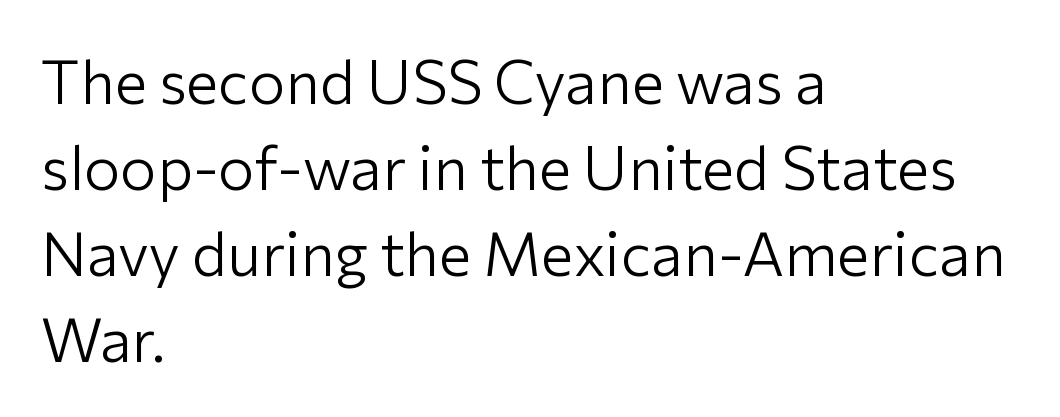
The image shows 61 px light sans-serif type, upright; set left-aligned, normal line spacing (1.41x), normal letter spacing, not underlined; low stroke contrast and a medium x-height.
